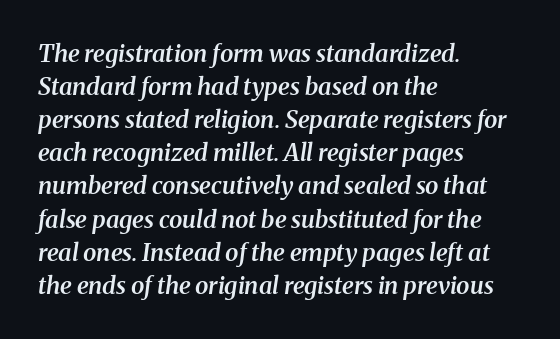
Q: Is the text bold? A: Semi-bold.
Q: Is the text italic (slanted)? A: Yes, it leans right by about 8 degrees.
Q: Is the text underlined? A: No.
Q: How is the paragraph aligned? A: Left-aligned.
Q: Is the spacing between letters normal or unusually wide? A: Normal.
Q: Is the spacing between lines tight, normal or loose? A: Normal.
